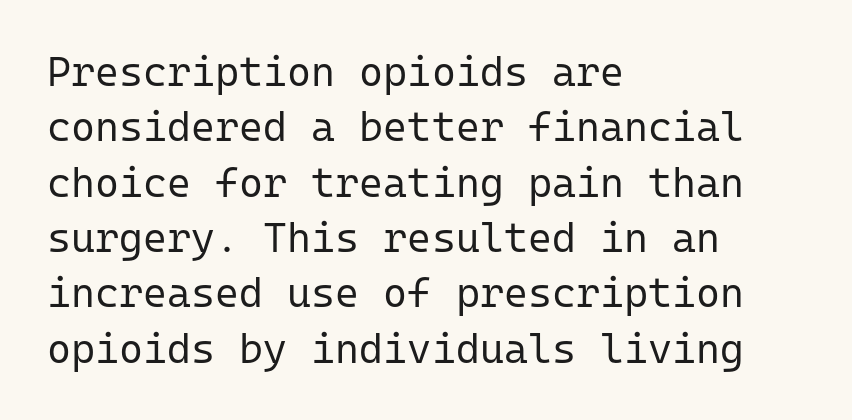
Q: Is the text bold? A: No.
Q: Is the text italic (slanted)? A: No, it is upright.
Q: Is the typeface a serif or a sans-serif typeface? A: Sans-serif.
Q: Is the text underlined? A: No.
Q: How is the paragraph aligned? A: Left-aligned.
Q: Is the spacing between letters normal or unusually wide? A: Normal.
Q: Is the spacing between lines tight, normal or loose? A: Normal.
Q: Width (condensed, normal, or wide)? A: Normal.
Q: Stroke contrast? A: Low.
Q: x-height? A: Medium.
Q: Monospaced? A: Yes.
